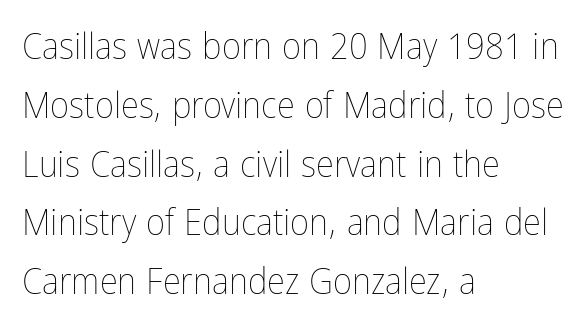
{"italic": "no", "bold": "no", "weight": "thin", "width": "condensed", "stroke_contrast": "low", "x_height": "medium", "monospaced": "no", "underline": "no", "align": "left", "line_spacing": "normal", "line_spacing_ratio": 1.59, "letter_spacing": "normal", "letter_spacing_em": 0.0, "glyph_px": 37}
